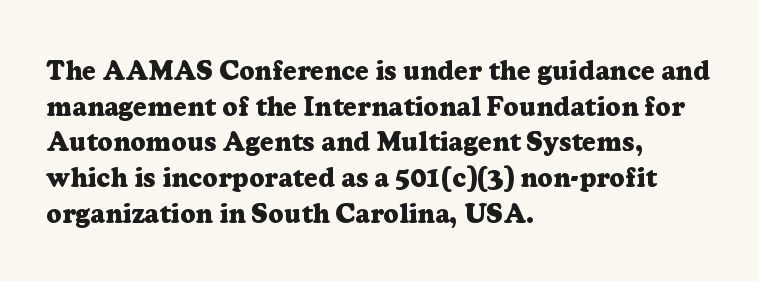
A typesetter would call this leading conventional body-copy spacing. Standard letterfit; no display-style spreading of the glyphs. The axis of the letterforms is exactly vertical. Typeset ragged right — the left edge is the straight one. Clear beneath every line of the passage. Each glyph is drawn with heavy, bold strokes.
